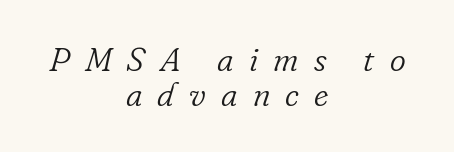
Q: Is the text bold? A: No.
Q: Is the text italic (slanted)? A: Yes, it leans right by about 16 degrees.
Q: Is the typeface a serif or a sans-serif typeface? A: Serif.
Q: Is the text underlined? A: No.
Q: How is the paragraph aligned? A: Centered.
Q: Is the spacing between letters normal or unusually wide? A: Unusually wide.
Q: Is the spacing between lines tight, normal or loose? A: Tight.
Q: Width (condensed, normal, or wide)? A: Normal.
Q: Stroke contrast? A: Low.
Q: x-height? A: Small.
Q: Monospaced? A: No.
